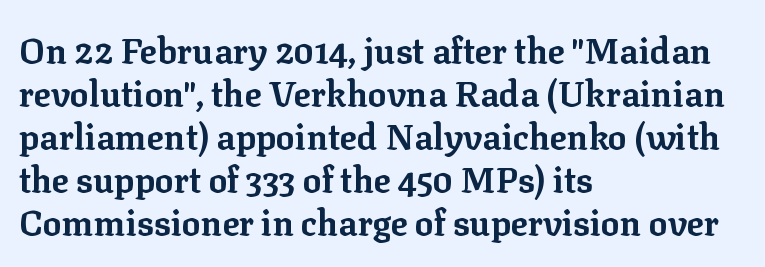
The text was rendered using a seriffed face with decorative stroke endings. Compared with typical body copy, the letter spacing here is the same. Beneath every word, the page is bare. Style check: upright. Plenty of ink on the page — the face is bold. Casual observation: everything's shoved over to the left.
